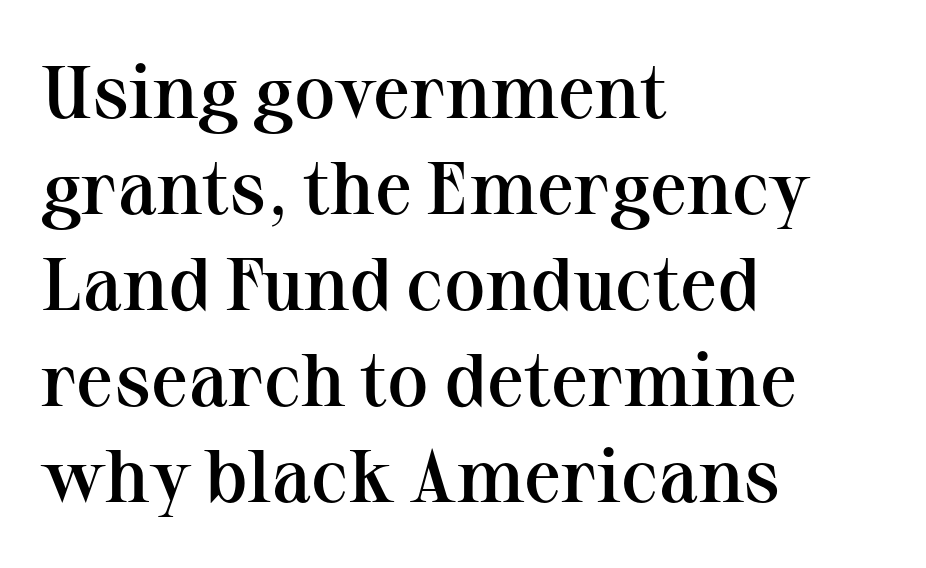
Q: Is the text bold? A: Semi-bold.
Q: Is the text italic (slanted)? A: No, it is upright.
Q: Is the typeface a serif or a sans-serif typeface? A: Serif.
Q: Is the text underlined? A: No.
Q: How is the paragraph aligned? A: Left-aligned.
Q: Is the spacing between letters normal or unusually wide? A: Normal.
Q: Is the spacing between lines tight, normal or loose? A: Normal.
Q: Width (condensed, normal, or wide)? A: Normal.
Q: Stroke contrast? A: Medium.
Q: x-height? A: Medium.
Q: Monospaced? A: No.
